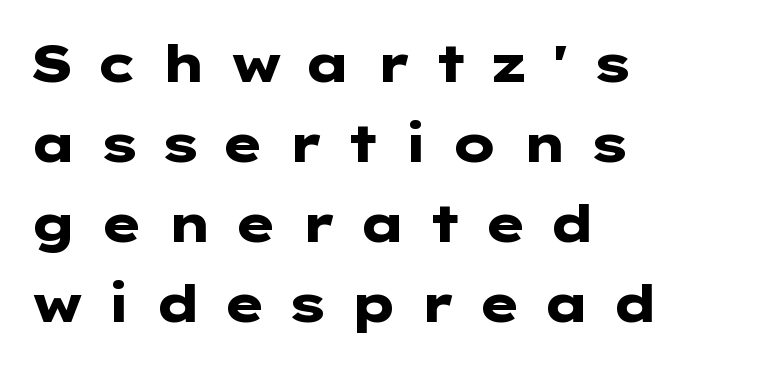
Italic: no, the glyphs are upright roman. Its strokes are broad and dark, the hallmark of bold type. The foot of each line stays bare and open. A sans-serif font was chosen for this passage.
